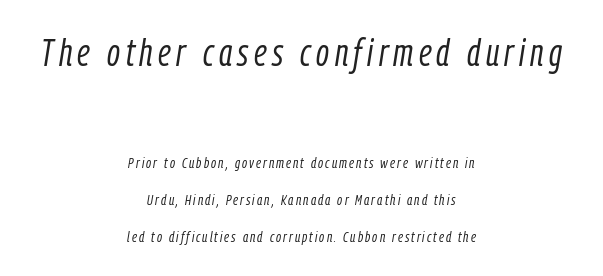
Q: Is the text bold? A: No.
Q: Is the text italic (slanted)? A: Yes, it leans right by about 9 degrees.
Q: Is the text underlined? A: No.
Q: How is the paragraph aligned? A: Centered.
Q: Is the spacing between lines tight, normal or loose? A: Loose.
Q: Which block of text is set in a larger size, the first (top) or the second (bottom)? A: The first (top) one.
Q: Width (condensed, normal, or wide)? A: Condensed.
Q: Stroke contrast? A: Low.
Q: x-height? A: Medium.
Q: Monospaced? A: No.
